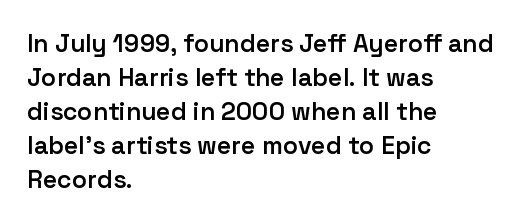
Do the letters lean? They stand straight. Set as a demibold, roughly 600 on the weight scale. Interline gaps are of average width in this sample. Has an underline been added? It has not. In CSS terms this would be text-align: left. The passage shown has conventional tracking throughout.
